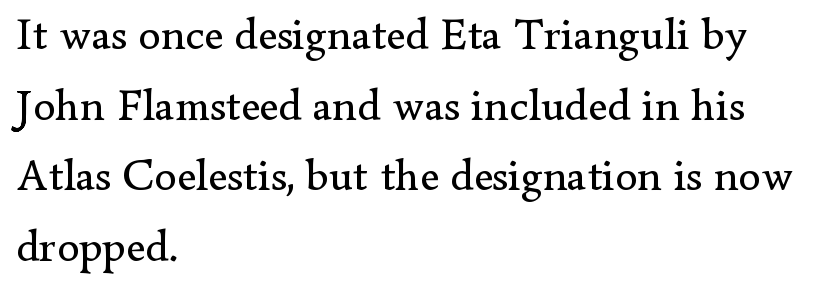
Classification — serif. How would I describe the line gaps? Plain and ordinary. Weight class: somewhere from thin through regular. Short note: letters normally spaced. Nobody drew a line under any word here.
